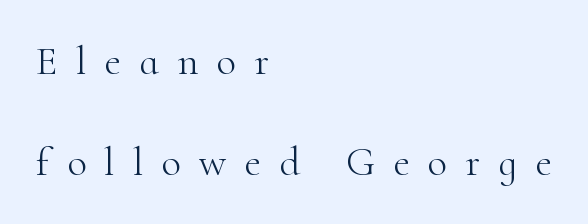
Check under the words: just untouched page. The passage shown is not bold in any degree. Observe the wide spacing: letters keep a clear distance from each other. The passage shown is typeset with a serif family.
